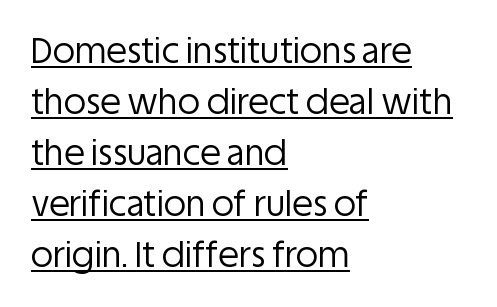
{"serif": "no", "italic": "no", "bold": "no", "weight": "regular", "width": "normal", "stroke_contrast": "low", "x_height": "large", "monospaced": "no", "underline": "yes", "align": "left", "line_spacing": "normal", "line_spacing_ratio": 1.5, "letter_spacing": "normal", "letter_spacing_em": 0.0, "glyph_px": 34}
